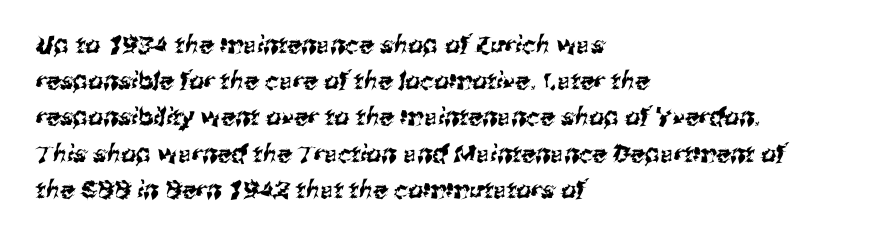
The image shows 24 px text type; set left-aligned, normal line spacing (1.51x), normal letter spacing, not underlined.
